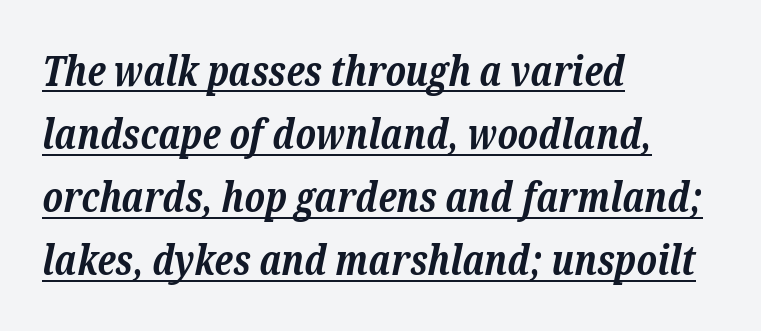
{"serif": "yes", "italic": "yes", "lean": "right", "slant_degrees": 12, "bold": "yes", "weight": "bold", "width": "normal", "stroke_contrast": "low", "x_height": "medium", "monospaced": "no", "underline": "yes", "align": "left", "line_spacing": "normal", "line_spacing_ratio": 1.54, "letter_spacing": "normal", "letter_spacing_em": 0.0, "glyph_px": 41}
